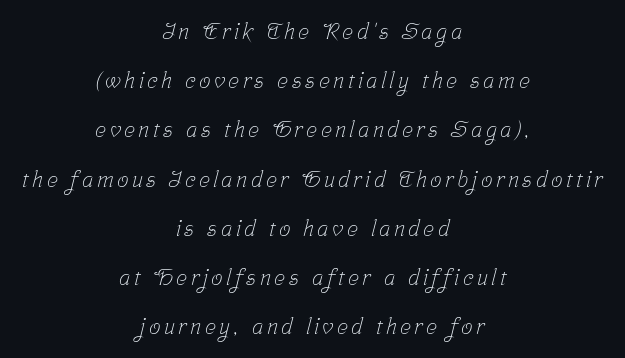
The image shows 23 px text type; set centered, loose line spacing (2.14x), not underlined.
